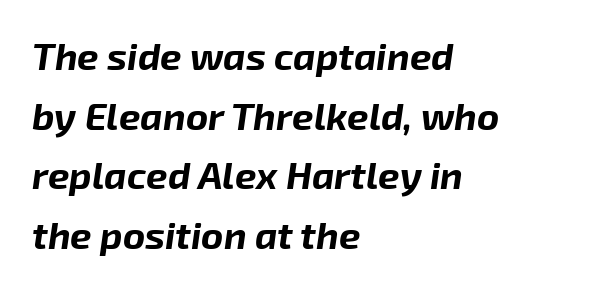
The font's italic variant was chosen for this text. Unmarked baselines from the first word to the last. Leading: standard. Caption: multi-line text, flush left, ragged right. Varying glyph widths throughout — classic text-font behaviour. Typesetter's note: full bold, strokes at maximum text heaviness.
